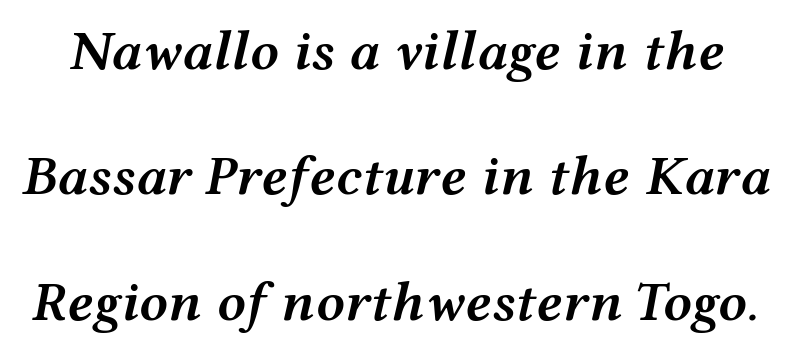
Q: Is the text bold? A: Semi-bold.
Q: Is the text italic (slanted)? A: Yes, it leans right by about 12 degrees.
Q: Is the text underlined? A: No.
Q: Is the spacing between letters normal or unusually wide? A: Normal.
Q: Is the spacing between lines tight, normal or loose? A: Loose.
Q: Width (condensed, normal, or wide)? A: Wide.
Q: Stroke contrast? A: Medium.
Q: x-height? A: Medium.
Q: Monospaced? A: No.
